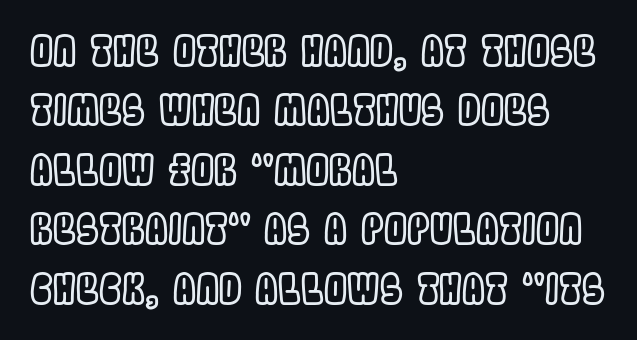
The image shows 41 px condensed type, upright; set left-aligned, normal line spacing (1.45x), normal letter spacing, not underlined; a large x-height.
